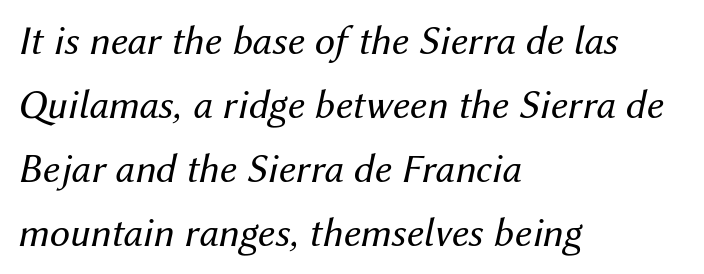
The weight tops out at a normal text grade. Successive baselines arrive at the customary interval. A typesetter would mark this as italic. Think of a printed novel: that variable character pitch is what you see here. The specimen omits any rule beneath the text block's lines.
